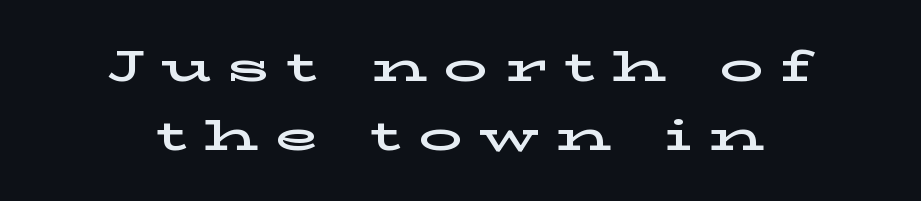
{"serif": "yes", "italic": "no", "width": "wide", "stroke_contrast": "low", "x_height": "medium", "monospaced": "no", "underline": "no", "align": "center", "line_spacing": "normal", "line_spacing_ratio": 1.57, "letter_spacing": "wide", "letter_spacing_em": 0.38, "glyph_px": 44}
